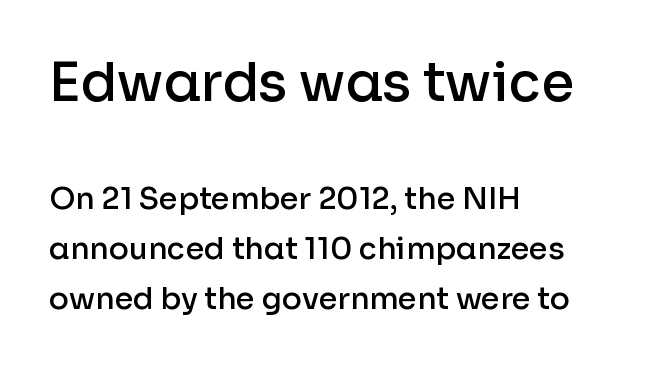
The image shows 53 px semibold sans-serif type, upright; set left-aligned, normal line spacing (1.66x), normal letter spacing, not underlined; the first (top) block is 1.77x larger; low stroke contrast and a medium x-height.
